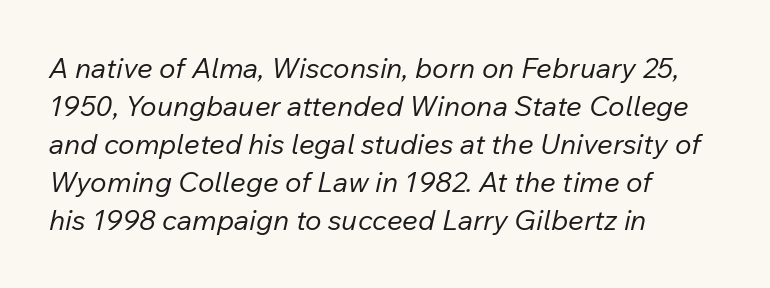
{"italic": "yes", "lean": "right", "slant_degrees": 12, "bold": "no", "weight": "regular", "width": "normal", "stroke_contrast": "low", "x_height": "medium", "monospaced": "no", "underline": "no", "align": "left", "line_spacing": "normal", "line_spacing_ratio": 1.36, "letter_spacing": "normal", "letter_spacing_em": 0.0, "glyph_px": 28}
